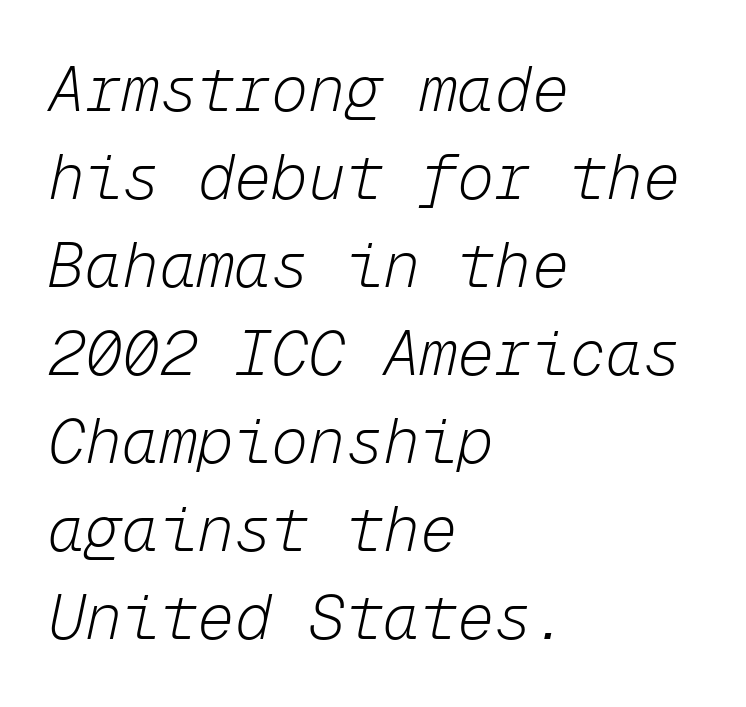
Q: Is the text bold? A: No.
Q: Is the text italic (slanted)? A: Yes, it leans right by about 12 degrees.
Q: Is the text underlined? A: No.
Q: How is the paragraph aligned? A: Left-aligned.
Q: Is the spacing between letters normal or unusually wide? A: Normal.
Q: Is the spacing between lines tight, normal or loose? A: Normal.
Q: Width (condensed, normal, or wide)? A: Normal.
Q: Stroke contrast? A: Low.
Q: x-height? A: Medium.
Q: Monospaced? A: Yes.
